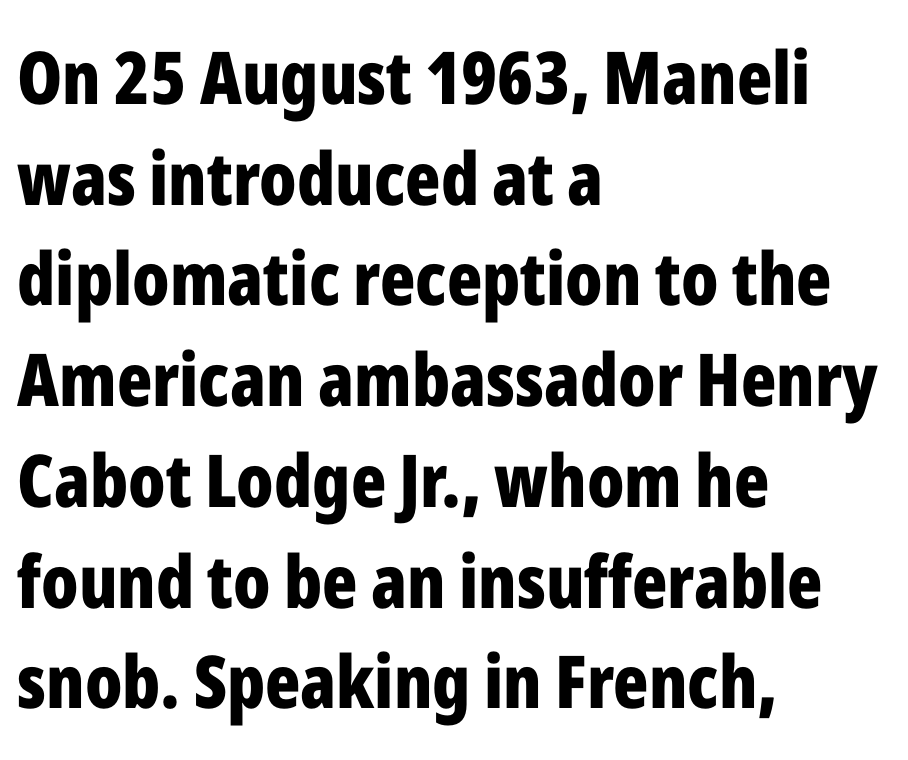
{"serif": "no", "italic": "no", "bold": "yes", "weight": "bold", "width": "condensed", "stroke_contrast": "low", "x_height": "medium", "monospaced": "no", "underline": "no", "align": "left", "line_spacing": "normal", "line_spacing_ratio": 1.38, "letter_spacing": "normal", "letter_spacing_em": 0.0, "glyph_px": 73}
